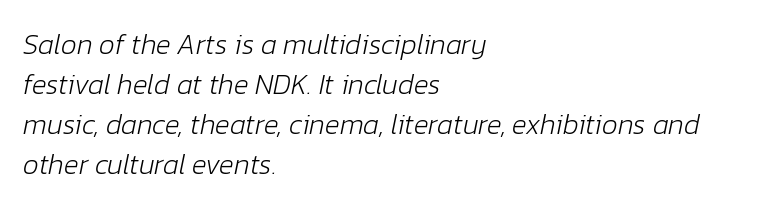
The image shows 28 px light type, italic (leaning right); set left-aligned, normal line spacing (1.43x), normal letter spacing, not underlined; low stroke contrast and a medium x-height.
